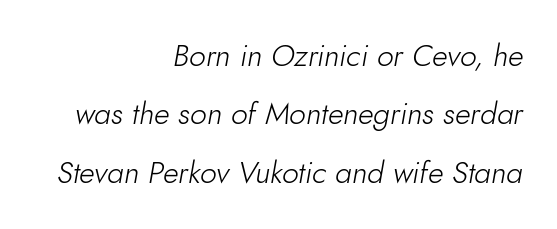
{"italic": "yes", "lean": "right", "slant_degrees": 10, "bold": "no", "weight": "light", "width": "normal", "stroke_contrast": "low", "x_height": "small", "monospaced": "no", "underline": "no", "align": "right", "line_spacing": "loose", "line_spacing_ratio": 1.95, "letter_spacing": "normal", "letter_spacing_em": 0.0, "glyph_px": 30}
